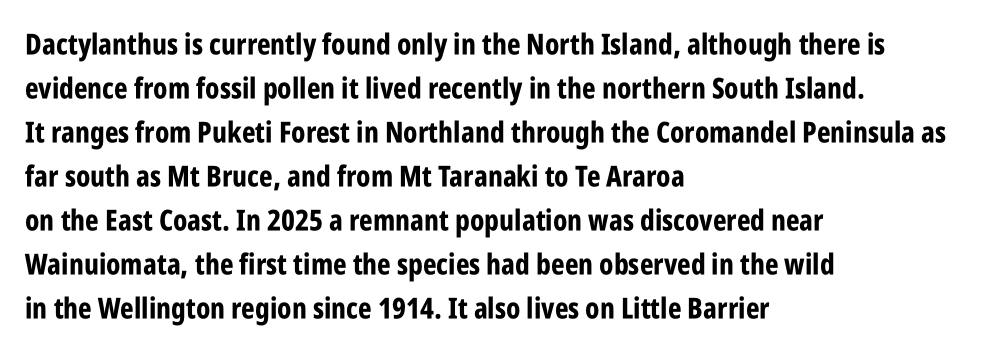
The typeface chosen for these lines omits serifs. Every character sits straight up, as roman type does. Set as a true bold cut, around the 700 mark. The passage shown has conventional tracking throughout. Clear beneath every line of the passage.
